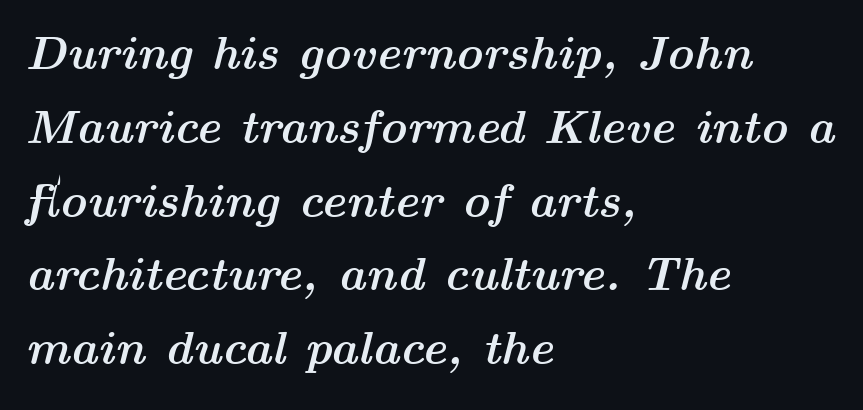
Q: Is the text bold? A: Yes.
Q: Is the text italic (slanted)? A: Yes, it leans right by about 14 degrees.
Q: Is the text underlined? A: No.
Q: How is the paragraph aligned? A: Left-aligned.
Q: Is the spacing between letters normal or unusually wide? A: Normal.
Q: Is the spacing between lines tight, normal or loose? A: Normal.
Q: Width (condensed, normal, or wide)? A: Wide.
Q: Stroke contrast? A: Medium.
Q: x-height? A: Medium.
Q: Monospaced? A: No.
